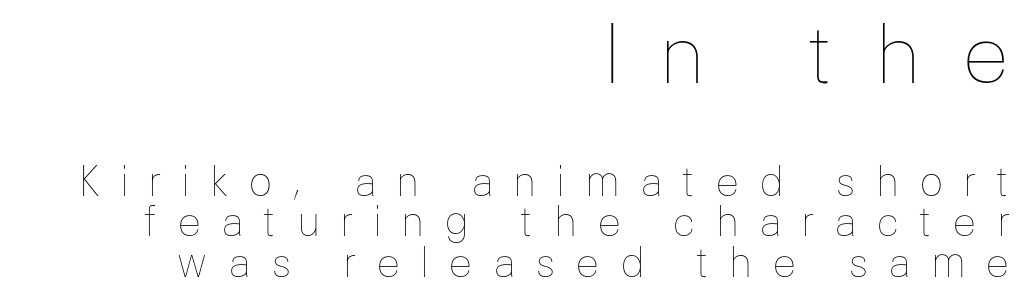
Q: Is the text bold? A: No.
Q: Is the text italic (slanted)? A: No, it is upright.
Q: Is the text underlined? A: No.
Q: How is the paragraph aligned? A: Right-aligned.
Q: Is the spacing between letters normal or unusually wide? A: Unusually wide.
Q: Is the spacing between lines tight, normal or loose? A: Tight.
Q: Which block of text is set in a larger size, the first (top) or the second (bottom)? A: The first (top) one.
Q: Width (condensed, normal, or wide)? A: Normal.
Q: Stroke contrast? A: Low.
Q: x-height? A: Medium.
Q: Monospaced? A: No.
